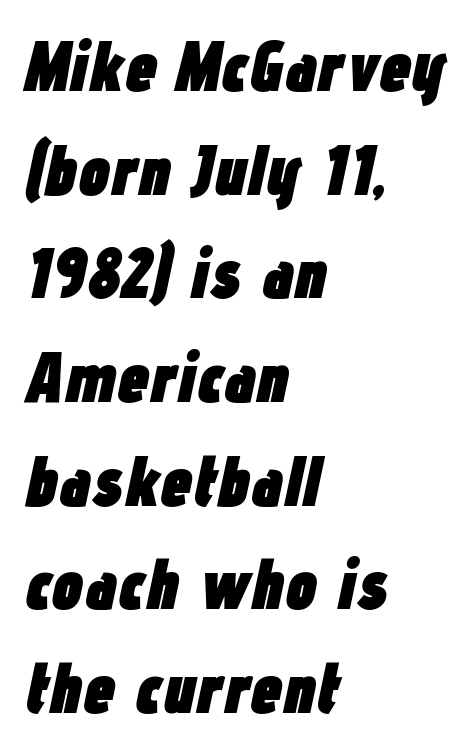
Q: Is the text bold? A: Yes.
Q: Is the text italic (slanted)? A: Yes, it leans right by about 12 degrees.
Q: Is the text underlined? A: No.
Q: How is the paragraph aligned? A: Left-aligned.
Q: Is the spacing between letters normal or unusually wide? A: Normal.
Q: Is the spacing between lines tight, normal or loose? A: Normal.
Q: Width (condensed, normal, or wide)? A: Condensed.
Q: Stroke contrast? A: Low.
Q: x-height? A: Medium.
Q: Monospaced? A: No.
